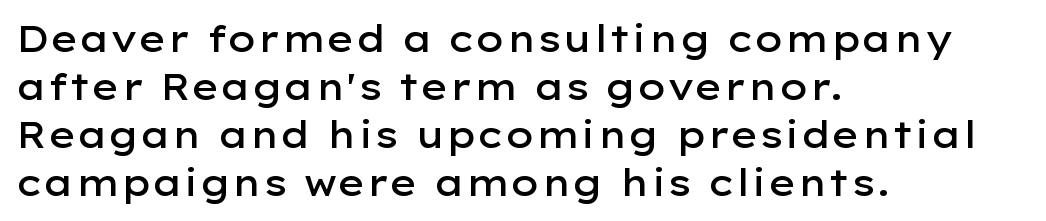
{"serif": "no", "italic": "no", "bold": "semi", "weight": "semibold", "width": "wide", "stroke_contrast": "low", "x_height": "medium", "monospaced": "no", "underline": "no", "align": "left", "line_spacing": "normal", "line_spacing_ratio": 1.33, "letter_spacing": "normal", "letter_spacing_em": 0.0, "glyph_px": 36}
